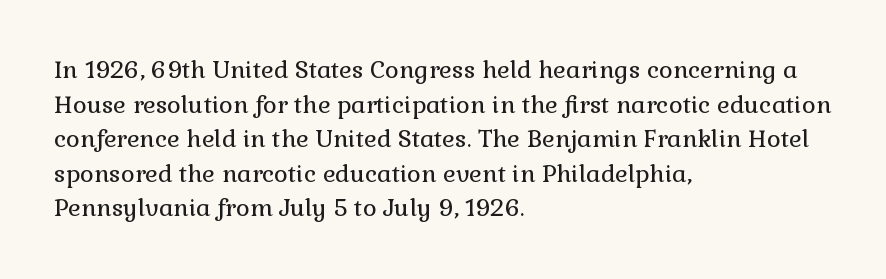
Q: Is the text bold? A: No.
Q: Is the text italic (slanted)? A: No, it is upright.
Q: Is the text underlined? A: No.
Q: How is the paragraph aligned? A: Left-aligned.
Q: Is the spacing between letters normal or unusually wide? A: Normal.
Q: Is the spacing between lines tight, normal or loose? A: Normal.
